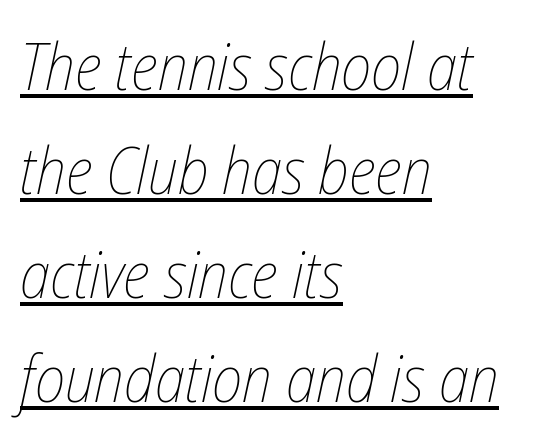
Q: Is the text bold? A: No.
Q: Is the text italic (slanted)? A: Yes, it leans right by about 12 degrees.
Q: Is the text underlined? A: Yes.
Q: How is the paragraph aligned? A: Left-aligned.
Q: Is the spacing between letters normal or unusually wide? A: Normal.
Q: Is the spacing between lines tight, normal or loose? A: Normal.
Q: Width (condensed, normal, or wide)? A: Condensed.
Q: Stroke contrast? A: Low.
Q: x-height? A: Medium.
Q: Monospaced? A: No.
